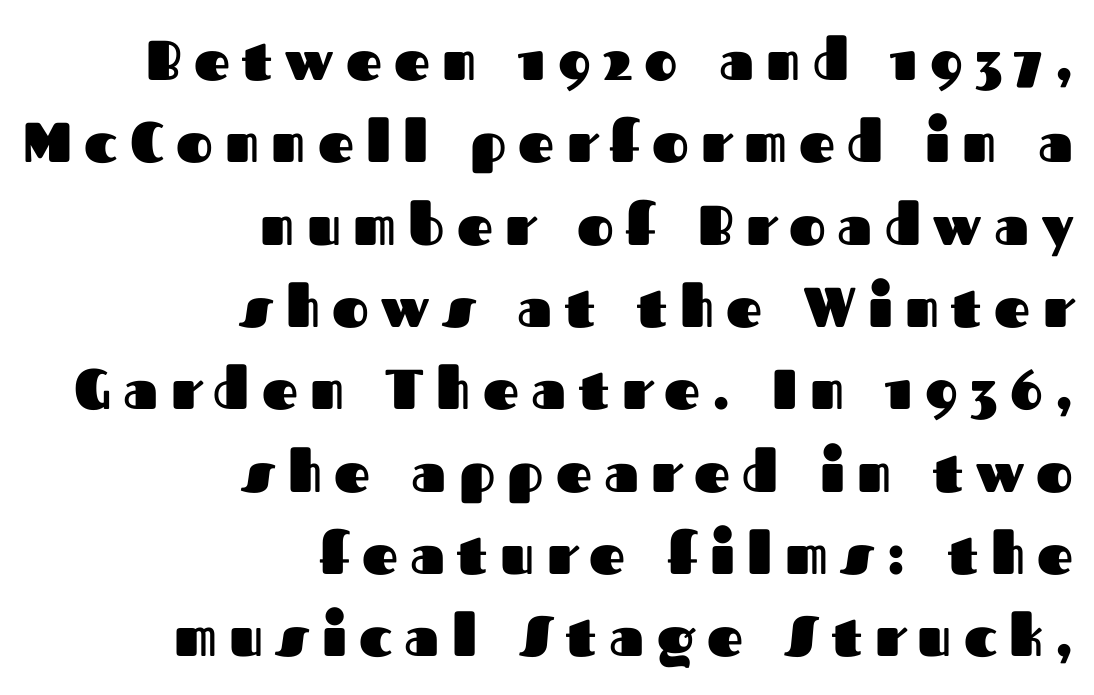
The lines in this sample share a right terminus and differ only in where they begin. The passage shown is typed in a proportional face where columns would drift. Evenly set lines give the paragraph a standard silhouette. This sample uses a sans-serif face. Decoration check: the copy has no underline.
